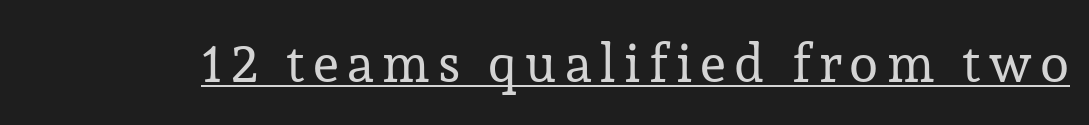
The passage shown is not bold in any degree. Quick note: underline on. Character widths vary here, with narrow letters taking less room than wide ones. Ascenders rise straight up at ninety degrees. Small tapered or slab feet sit at the stroke ends, so this counts as serif.
